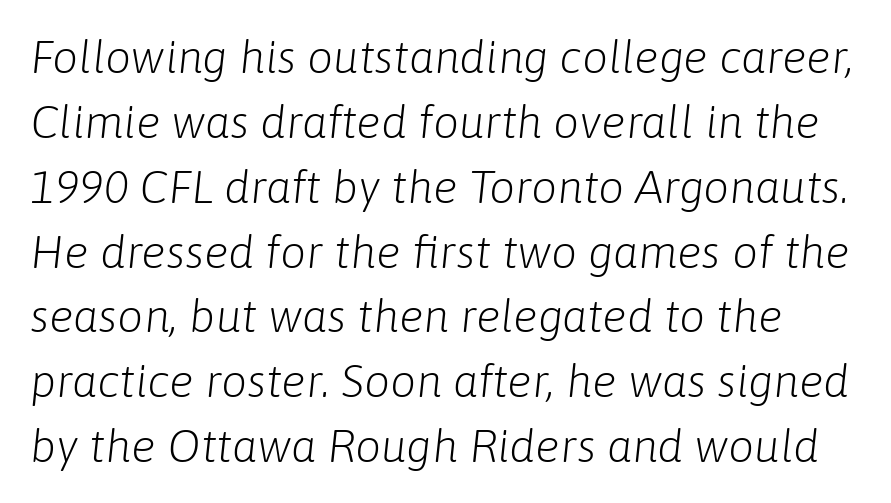
{"italic": "yes", "lean": "right", "slant_degrees": 6, "bold": "no", "weight": "light", "width": "normal", "stroke_contrast": "low", "x_height": "medium", "monospaced": "no", "underline": "no", "line_spacing": "normal", "line_spacing_ratio": 1.41, "letter_spacing": "normal", "letter_spacing_em": 0.0, "glyph_px": 46}
